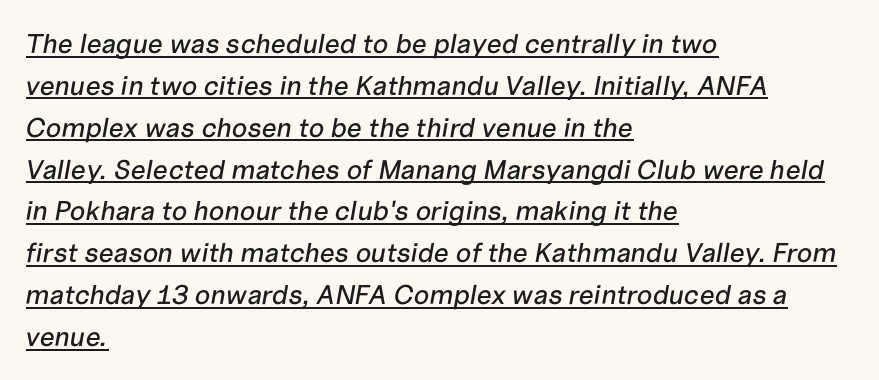
Q: Is the text italic (slanted)? A: Yes, it leans right by about 10 degrees.
Q: Is the text underlined? A: Yes.
Q: How is the paragraph aligned? A: Left-aligned.
Q: Is the spacing between letters normal or unusually wide? A: Normal.
Q: Is the spacing between lines tight, normal or loose? A: Normal.
